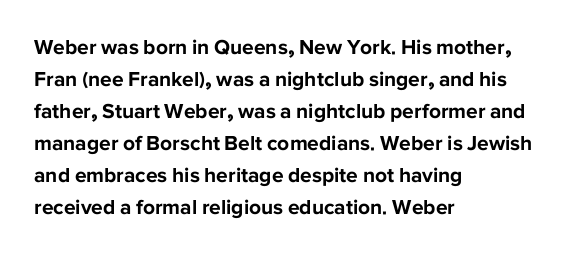
The type sits square on the baseline with zero lean. Summary of weight: heavy, a full bold. Interline gaps are of average width in this sample. The type is set solid horizontally, with unmodified tracking. Underline: absent.
